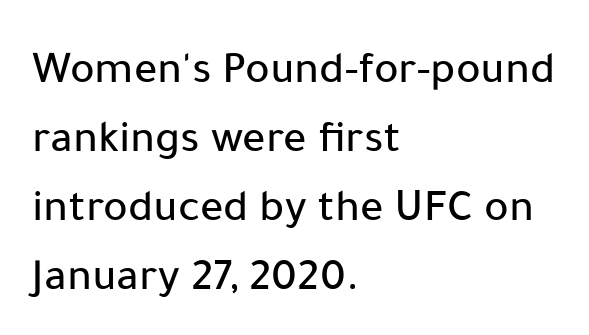
The image shows 46 px sans-serif type, upright; set left-aligned, normal line spacing (1.5x), normal letter spacing, not underlined; low stroke contrast and a medium x-height.
